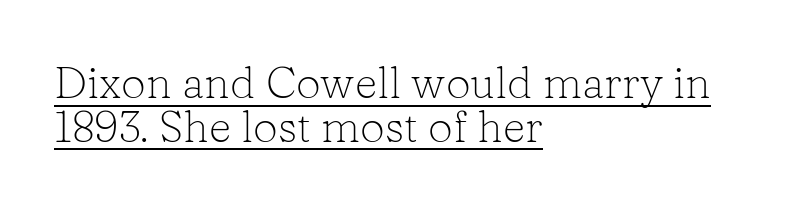
Q: Is the text bold? A: No.
Q: Is the text italic (slanted)? A: No, it is upright.
Q: Is the typeface a serif or a sans-serif typeface? A: Serif.
Q: Is the text underlined? A: Yes.
Q: How is the paragraph aligned? A: Left-aligned.
Q: Is the spacing between letters normal or unusually wide? A: Normal.
Q: Is the spacing between lines tight, normal or loose? A: Tight.
Q: Width (condensed, normal, or wide)? A: Normal.
Q: Stroke contrast? A: Low.
Q: x-height? A: Medium.
Q: Monospaced? A: No.
